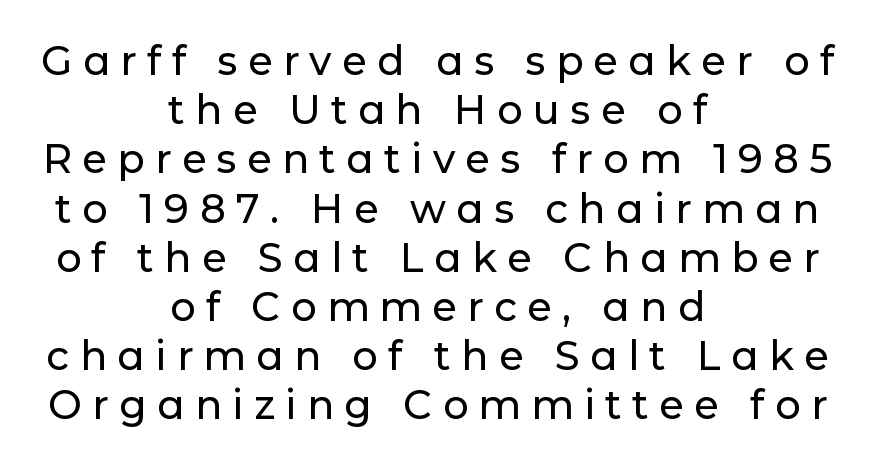
Q: Is the text italic (slanted)? A: No, it is upright.
Q: Is the typeface a serif or a sans-serif typeface? A: Sans-serif.
Q: Is the text underlined? A: No.
Q: How is the paragraph aligned? A: Centered.
Q: Is the spacing between letters normal or unusually wide? A: Unusually wide.
Q: Width (condensed, normal, or wide)? A: Normal.
Q: Stroke contrast? A: Low.
Q: x-height? A: Medium.
Q: Monospaced? A: No.
